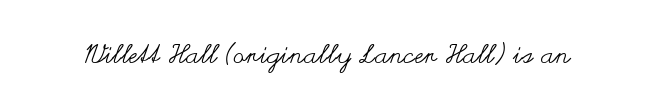
Decoration check: the copy has no underline. The gaps between neighbouring characters are ordinary and unremarkable. Bold? No — there's no thickening of the strokes.
